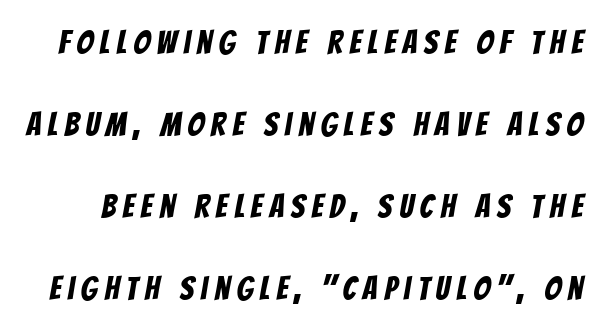
A typesetter would call this heavily tracked-out type. Looks like regular typesetting: each glyph gets only the width it needs. A typesetter would label this face a sans. This sample trades compactness for vertical openness between lines. Lines of text with bare space underneath.
